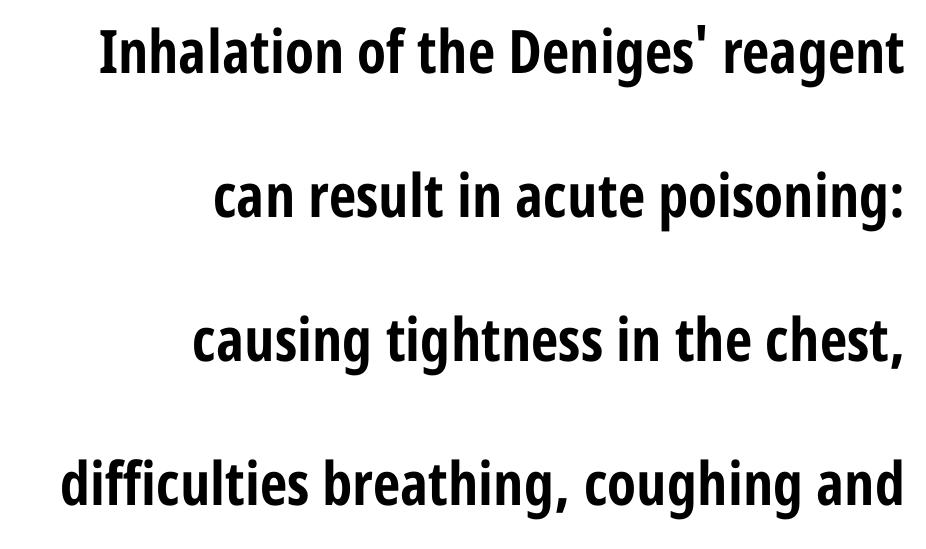
The image shows 60 px bold, condensed sans-serif type, upright; set right-aligned, loose line spacing (2.4x), normal letter spacing, not underlined; low stroke contrast and a medium x-height.
